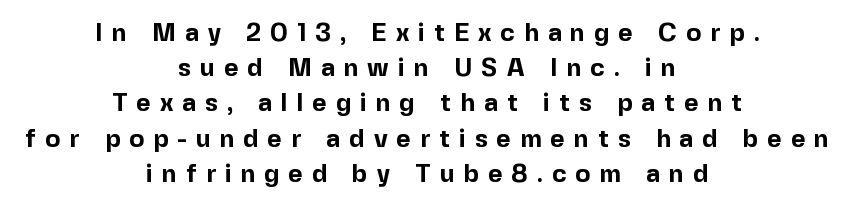
{"italic": "no", "bold": "yes", "underline": "no", "align": "center", "line_spacing": "normal", "line_spacing_ratio": 1.41, "letter_spacing": "wide", "letter_spacing_em": 0.36, "glyph_px": 25}
